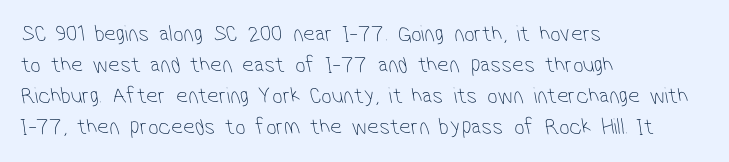
The image shows 23 px text type; set left-aligned, normal line spacing (1.35x), normal letter spacing, not underlined.
